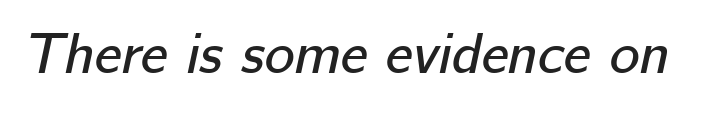
This sample uses an oblique cut, with every glyph tilted off the vertical. Descenders are the only things crossing below the line. Varying glyph widths throughout — classic text-font behaviour. Each word holds together tightly as a unit, with standard inter-letter gaps.
